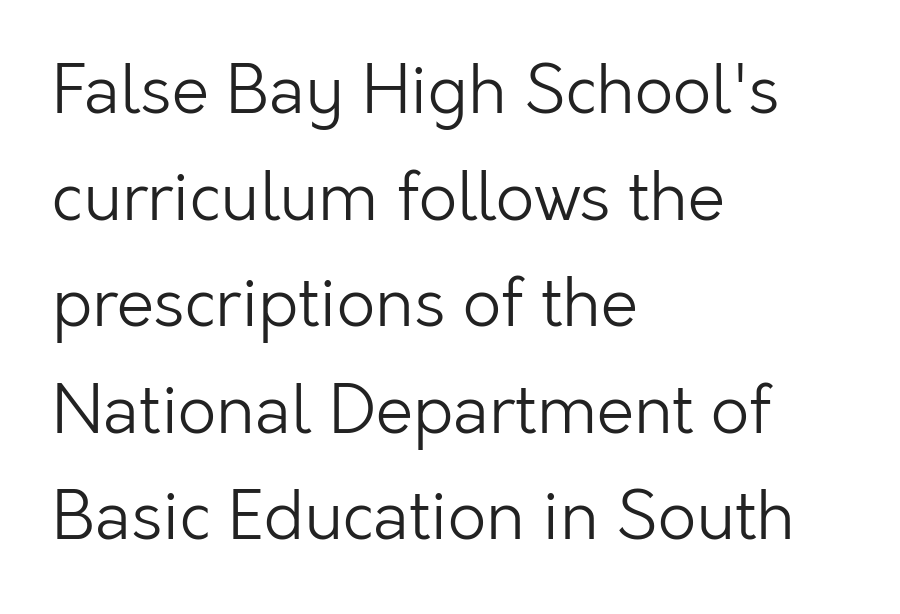
{"serif": "no", "italic": "no", "bold": "no", "weight": "light", "width": "normal", "stroke_contrast": "low", "x_height": "medium", "monospaced": "no", "underline": "no", "align": "left", "line_spacing": "normal", "line_spacing_ratio": 1.59, "letter_spacing": "normal", "letter_spacing_em": 0.0, "glyph_px": 67}
